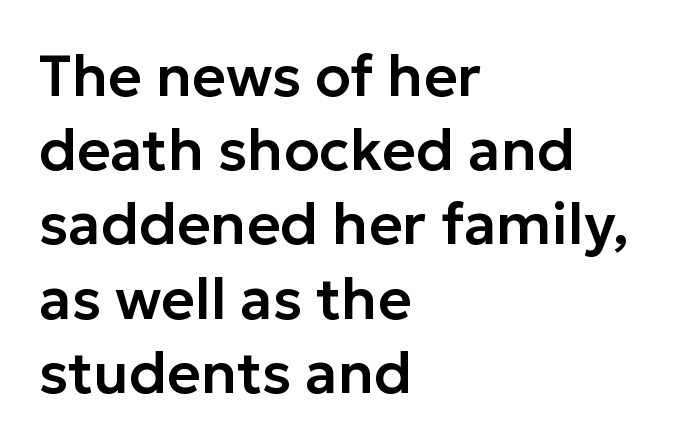
{"serif": "no", "italic": "no", "width": "normal", "stroke_contrast": "low", "x_height": "medium", "monospaced": "no", "underline": "no", "align": "left", "line_spacing": "normal", "line_spacing_ratio": 1.28, "letter_spacing": "normal", "letter_spacing_em": 0.0, "glyph_px": 58}
